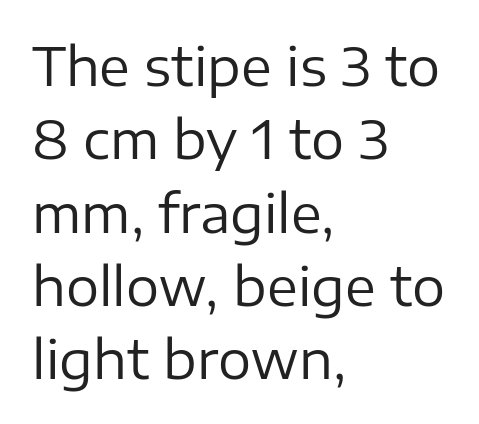
{"serif": "no", "italic": "no", "bold": "no", "weight": "regular", "width": "normal", "stroke_contrast": "low", "x_height": "medium", "monospaced": "no", "underline": "no", "align": "left", "line_spacing": "normal", "line_spacing_ratio": 1.41, "letter_spacing": "normal", "letter_spacing_em": 0.0, "glyph_px": 52}
